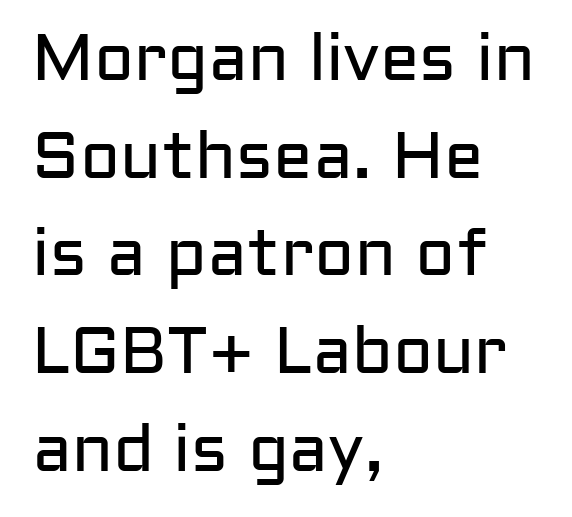
The font family rendered here belongs to the sans-serif group. The passage shown is not underscored anywhere. Spacing between characters is what you'd get straight out of the box. Tall strokes in this sample are plumb rather than angled. Ink coverage per letter is moderate at most. The leading is moderate, giving the passage an even texture.
